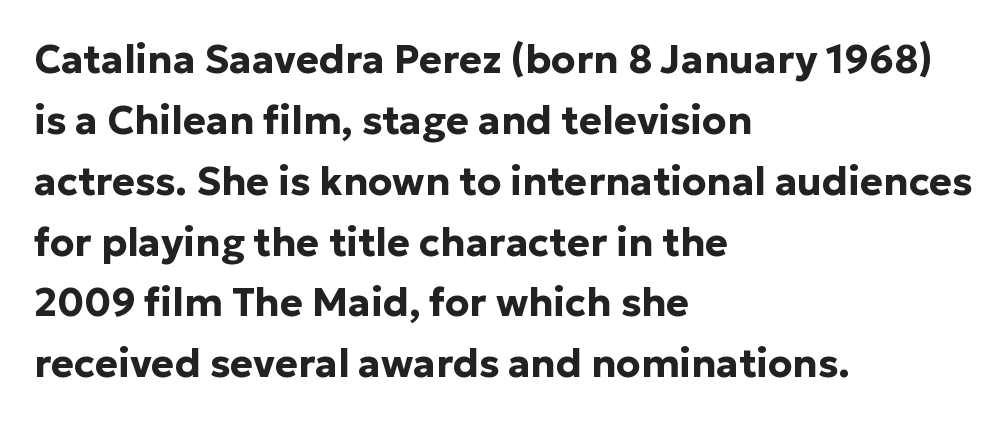
The image shows 39 px bold sans-serif type, upright; set left-aligned, normal line spacing (1.56x), normal letter spacing, not underlined; low stroke contrast and a medium x-height.
